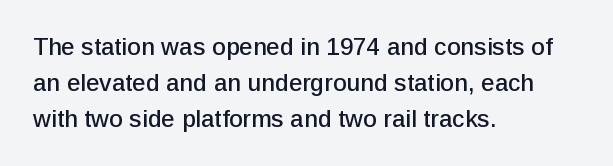
Summary of vertical rhythm: regular, with standard interline spacing. Is the block centered? No — it sits flush against the left margin. Nobody drew a line under any word here. Unlike italic type, these characters show no tilt at all.
